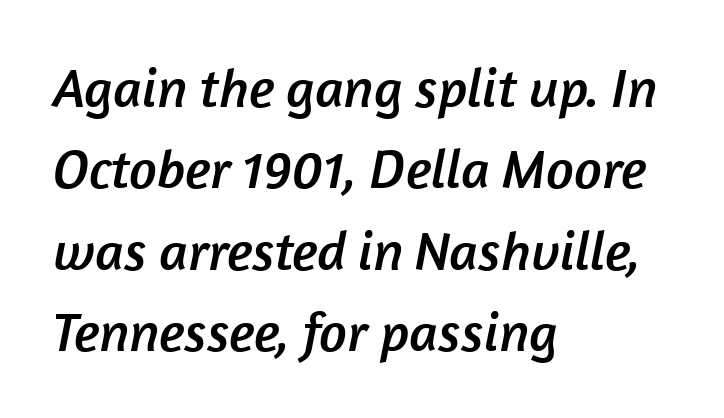
The image shows 55 px sans-serif type; set left-aligned, normal line spacing (1.48x), normal letter spacing, not underlined; low stroke contrast and a medium x-height.
